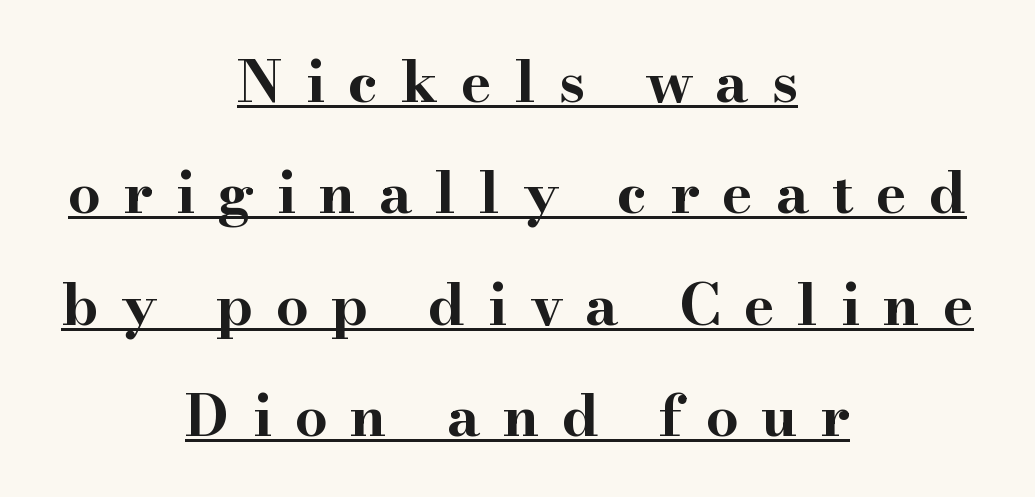
{"serif": "yes", "italic": "no", "bold": "yes", "weight": "bold", "width": "wide", "stroke_contrast": "high", "x_height": "small", "monospaced": "no", "underline": "yes", "align": "center", "line_spacing": "loose", "line_spacing_ratio": 1.92, "letter_spacing": "wide", "letter_spacing_em": 0.39, "glyph_px": 58}
